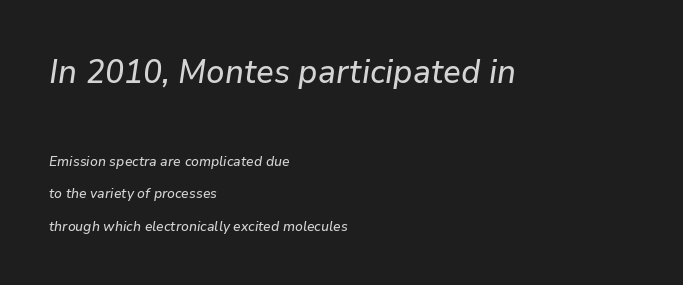
The image shows 33 px text type, italic (leaning right); set left-aligned, loose line spacing (2.3x), normal letter spacing, not underlined; the first (top) block is 2.36x larger; low stroke contrast and a medium x-height.
